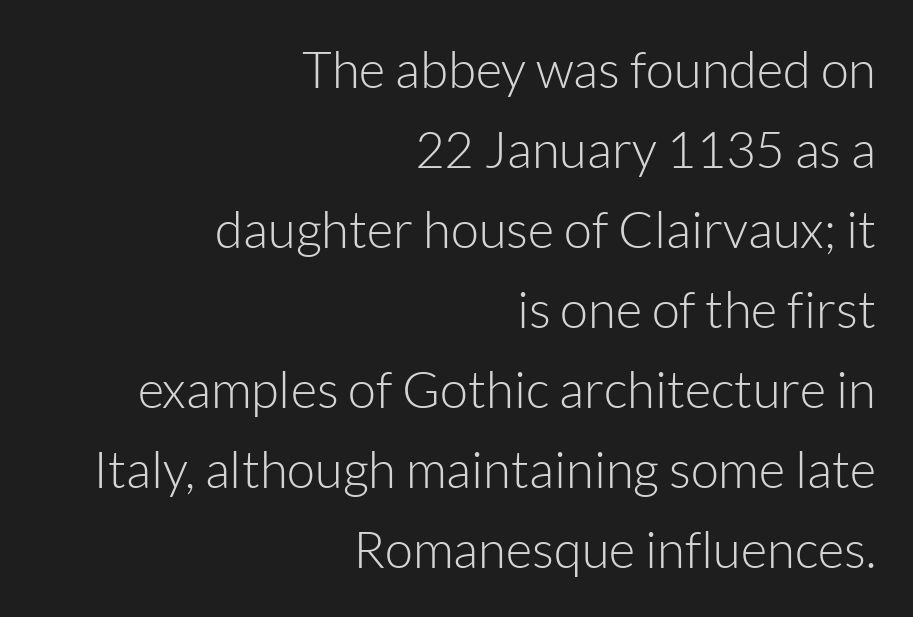
Q: Is the text bold? A: No.
Q: Is the text italic (slanted)? A: No, it is upright.
Q: Is the typeface a serif or a sans-serif typeface? A: Sans-serif.
Q: Is the text underlined? A: No.
Q: How is the paragraph aligned? A: Right-aligned.
Q: Is the spacing between letters normal or unusually wide? A: Normal.
Q: Is the spacing between lines tight, normal or loose? A: Normal.
Q: Width (condensed, normal, or wide)? A: Normal.
Q: Stroke contrast? A: Low.
Q: x-height? A: Medium.
Q: Monospaced? A: No.
